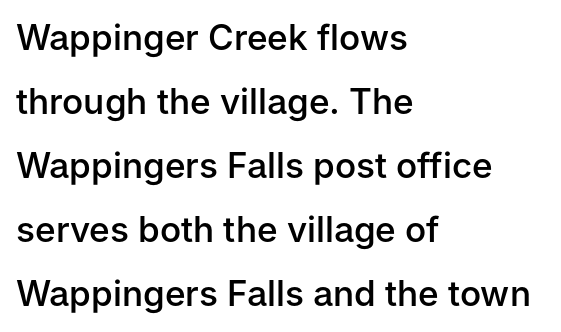
The image shows 35 px semibold sans-serif type, upright; set left-aligned, line spacing 1.83x, normal letter spacing, not underlined; low stroke contrast and a medium x-height.
